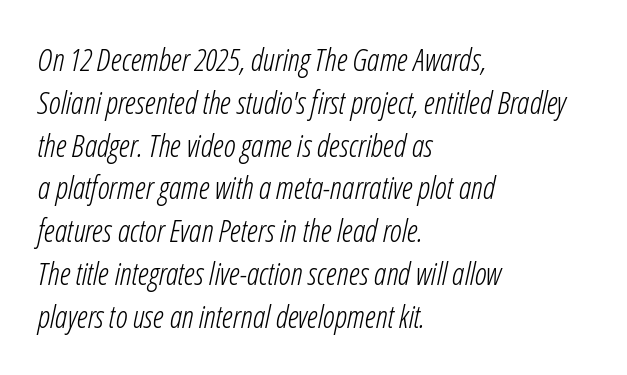
Q: Is the text bold? A: No.
Q: Is the text italic (slanted)? A: Yes, it leans right by about 12 degrees.
Q: Is the text underlined? A: No.
Q: How is the paragraph aligned? A: Left-aligned.
Q: Is the spacing between letters normal or unusually wide? A: Normal.
Q: Is the spacing between lines tight, normal or loose? A: Normal.
Q: Width (condensed, normal, or wide)? A: Condensed.
Q: Stroke contrast? A: Low.
Q: x-height? A: Medium.
Q: Monospaced? A: No.
